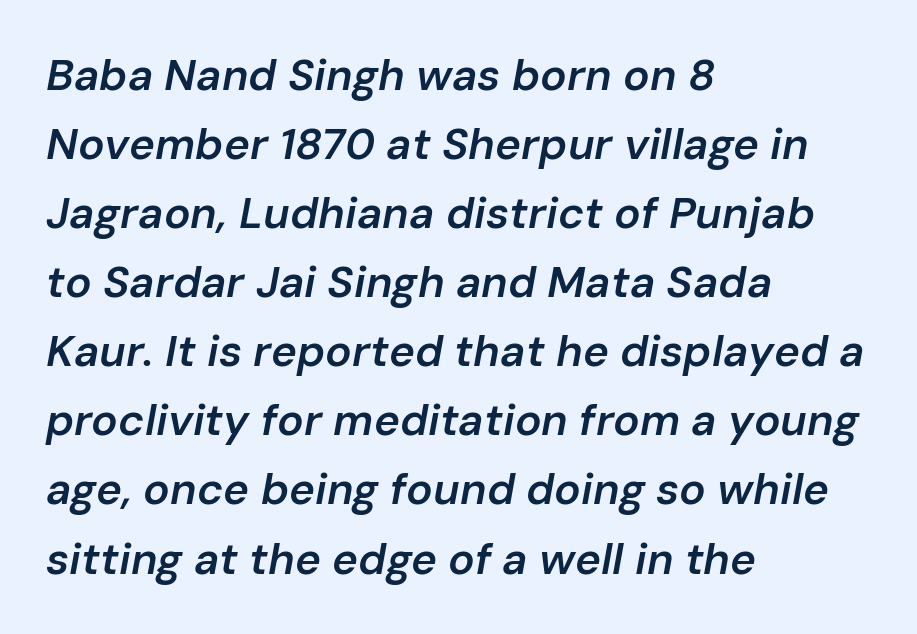
{"italic": "yes", "lean": "right", "slant_degrees": 10, "bold": "semi", "weight": "semibold", "width": "normal", "stroke_contrast": "low", "x_height": "medium", "monospaced": "no", "underline": "no", "align": "left", "line_spacing": "normal", "line_spacing_ratio": 1.57, "letter_spacing": "normal", "letter_spacing_em": 0.0, "glyph_px": 44}
